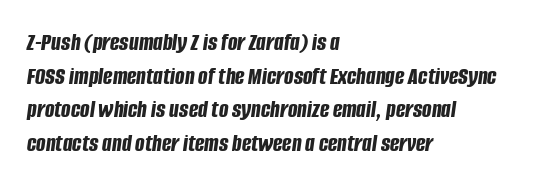
Q: Is the text bold? A: Yes.
Q: Is the text italic (slanted)? A: Yes, it leans right by about 8 degrees.
Q: Is the text underlined? A: No.
Q: How is the paragraph aligned? A: Left-aligned.
Q: Is the spacing between letters normal or unusually wide? A: Normal.
Q: Is the spacing between lines tight, normal or loose? A: Normal.
